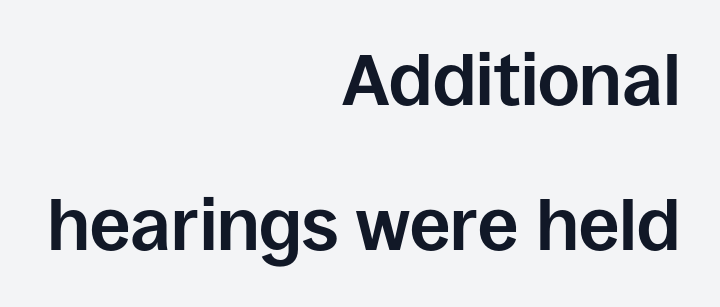
The gaps between neighbouring characters are ordinary and unremarkable. A flush-right, rag-left setting is used for this passage. Spacing verdict: proportional, widths tailored to each character. Strokes here are thick enough to call this a true bold. The baseline area is clear.
